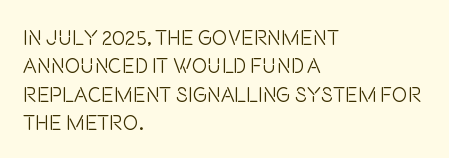
Q: Is the text bold? A: No.
Q: Is the text italic (slanted)? A: No, it is upright.
Q: Is the text underlined? A: No.
Q: How is the paragraph aligned? A: Left-aligned.
Q: Is the spacing between letters normal or unusually wide? A: Normal.
Q: Is the spacing between lines tight, normal or loose? A: Normal.
